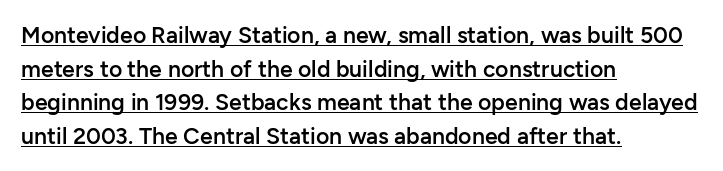
The font is running at a semibold setting, under full bold. Style check: upright. The block of text has a typical density, with ordinary space between rows. The rendering keeps characters at their native spacing.
